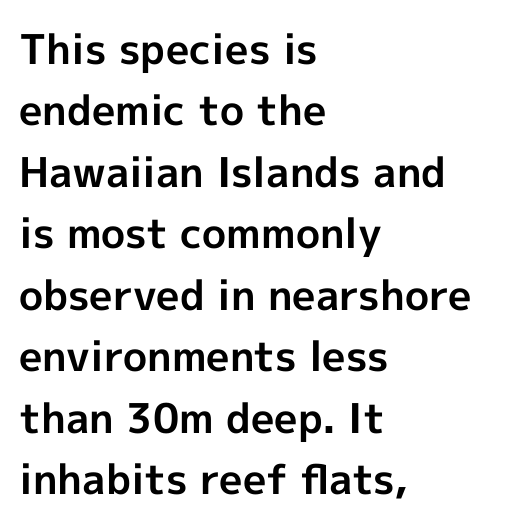
The image shows 41 px bold sans-serif type, upright; set left-aligned, normal line spacing (1.5x), normal letter spacing, not underlined; a medium x-height.
